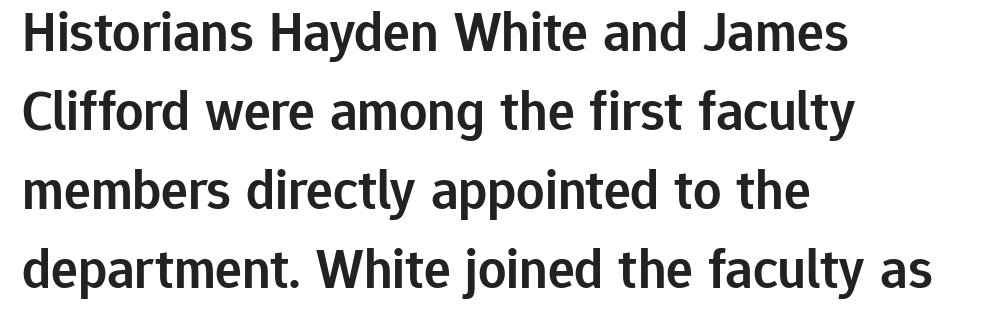
Caption: multi-line text, flush left, ragged right. When letters stand straight like this, we call the style roman or upright. Compared with typical body copy, the letter spacing here is the same. The rendering uses a moderate line-height, typical for paragraphs. Proportional: the letters do not fall into vertical columns.
